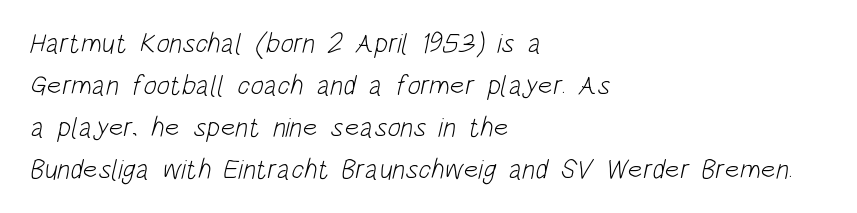
The image shows 28 px light, condensed sans-serif type; set left-aligned, normal line spacing (1.5x), normal letter spacing, not underlined; low stroke contrast and a large x-height.
